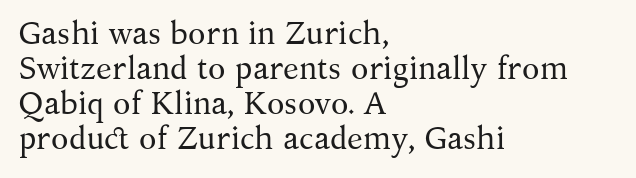
Q: Is the text bold? A: No.
Q: Is the text italic (slanted)? A: No, it is upright.
Q: Is the typeface a serif or a sans-serif typeface? A: Serif.
Q: Is the text underlined? A: No.
Q: How is the paragraph aligned? A: Left-aligned.
Q: Is the spacing between letters normal or unusually wide? A: Normal.
Q: Is the spacing between lines tight, normal or loose? A: Tight.
Q: Width (condensed, normal, or wide)? A: Normal.
Q: Stroke contrast? A: Medium.
Q: x-height? A: Medium.
Q: Monospaced? A: No.
